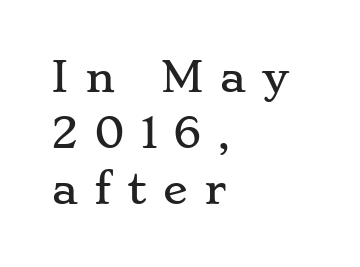
Reading down the column, the eye jumps a familiar distance to each next line. The rendering uses natural spacing where letterforms have individual widths. The lettering holds an erect, upright posture throughout. The rendering anchors every line to the left-hand side.
